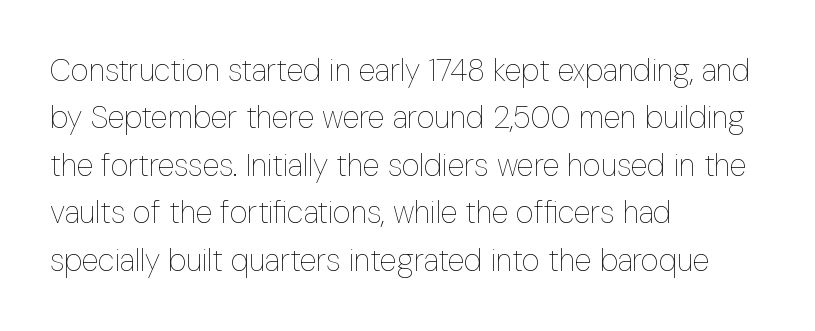
The image shows 31 px thin, condensed type, upright; set left-aligned, normal line spacing (1.53x), normal letter spacing, not underlined; low stroke contrast and a medium x-height.
